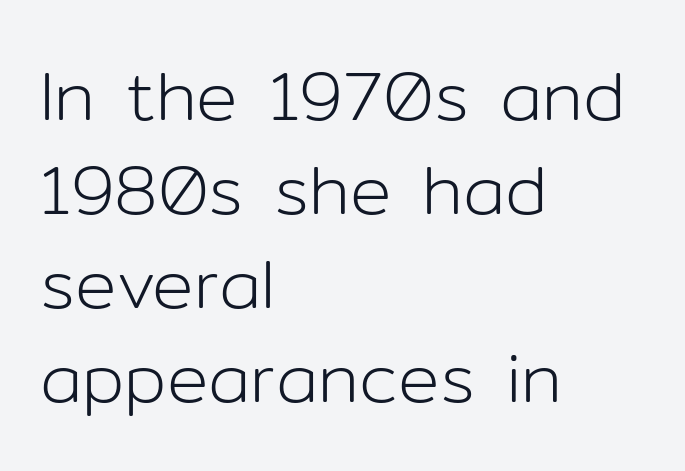
The rows are spaced the way most documents space them. Here the glyphs are tracked normally, forming tight word shapes. Unbolded letterforms with no extra heft. Classification — sans serif. The strip under each line holds only bare page. This sample has the flowing, uneven cadence of proportional lettering.
